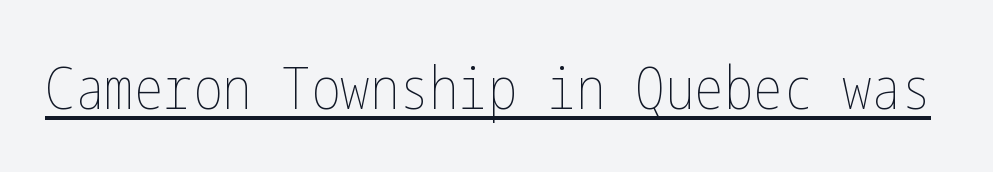
The image shows 59 px thin, condensed type, upright; set normal letter spacing, underlined; low stroke contrast and a medium x-height.
